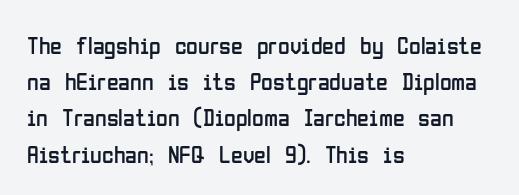
Q: Is the text bold? A: No.
Q: Is the text italic (slanted)? A: No, it is upright.
Q: Is the text underlined? A: No.
Q: How is the paragraph aligned? A: Left-aligned.
Q: Is the spacing between letters normal or unusually wide? A: Normal.
Q: Is the spacing between lines tight, normal or loose? A: Normal.
